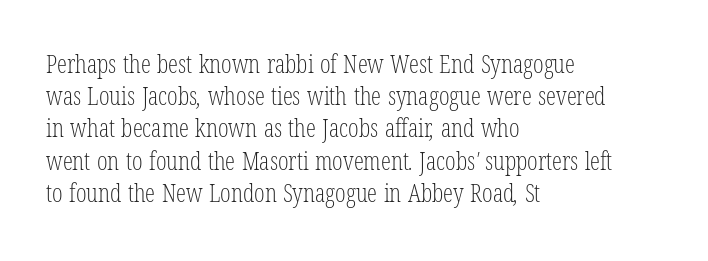
The image shows 25 px text type; set left-aligned, normal line spacing (1.29x), normal letter spacing, not underlined.
